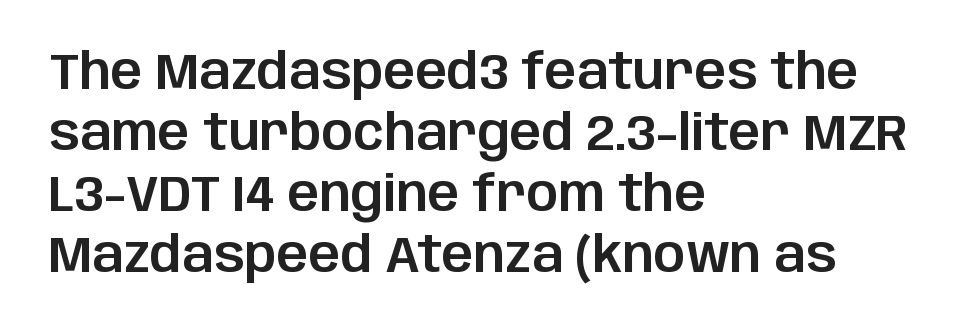
Here the designer chose a conventional face with non-uniform glyph widths. The glyphs are unaccompanied by any horizontal stroke below them. Do the letters lean? They stand straight. Tracking value appears to be zero — textbook default spacing.
